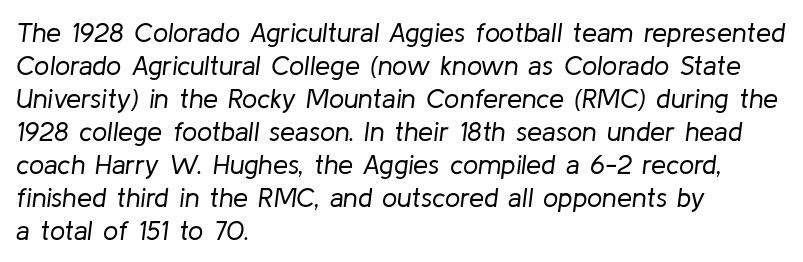
{"italic": "yes", "lean": "right", "slant_degrees": 8, "bold": "no", "underline": "no", "align": "left", "line_spacing_ratio": 1.22, "letter_spacing": "normal", "letter_spacing_em": 0.0, "glyph_px": 27}
